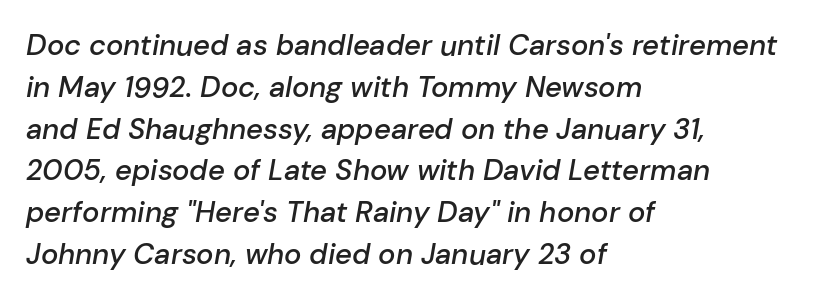
{"italic": "yes", "lean": "right", "slant_degrees": 10, "bold": "semi", "weight": "semibold", "width": "normal", "stroke_contrast": "low", "x_height": "medium", "monospaced": "no", "underline": "no", "align": "left", "line_spacing": "normal", "line_spacing_ratio": 1.44, "letter_spacing": "normal", "letter_spacing_em": 0.0, "glyph_px": 29}
